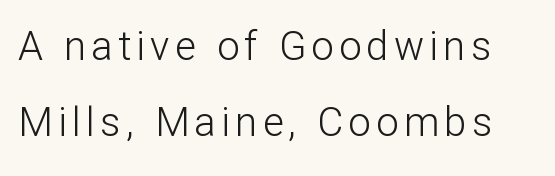
You could not count columns in this text — the font is proportionally spaced. Compared with a typical body face, this is equally light or lighter still. Letters rest on an invisible, unmarked baseline. Quick note: interline space is abundant. The letters stand upright; this is a roman face.
